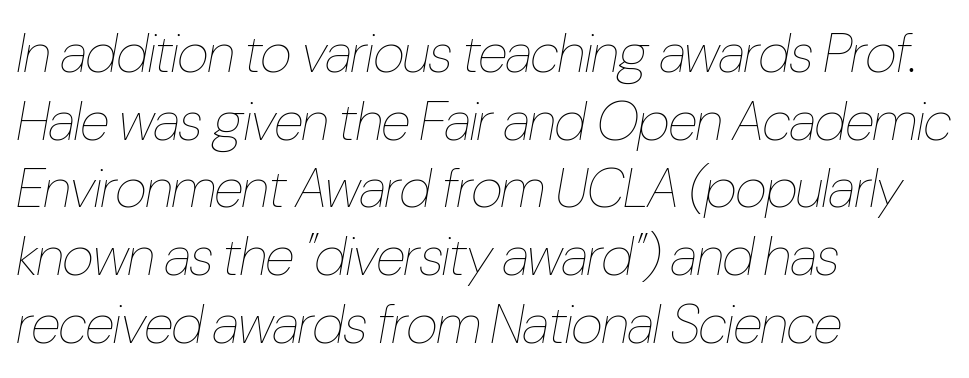
The image shows 55 px thin, condensed type, italic (leaning right); set left-aligned, line spacing 1.23x, normal letter spacing, not underlined; low stroke contrast and a medium x-height.
